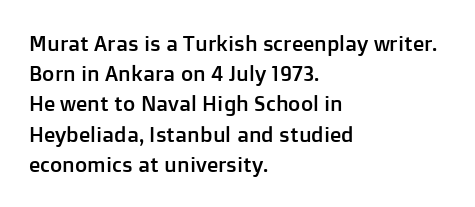
{"italic": "no", "underline": "no", "align": "left", "line_spacing": "normal", "line_spacing_ratio": 1.44, "letter_spacing": "normal", "letter_spacing_em": 0.0, "glyph_px": 21}
